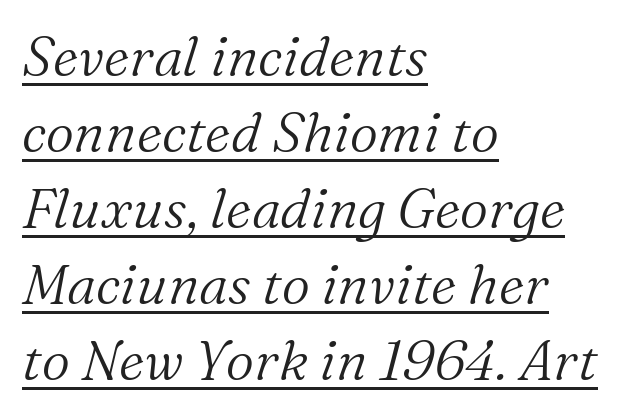
Line starts are locked; line ends wander. The typeface chosen for these lines features serifs. The passage shown is typed in a proportional face where columns would drift. This block has exactly the height ordinary leading produces.
